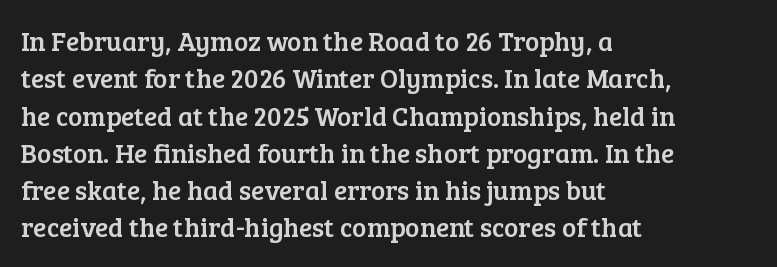
The image shows 27 px text type, upright; set left-aligned, normal line spacing (1.38x), normal letter spacing, not underlined.
